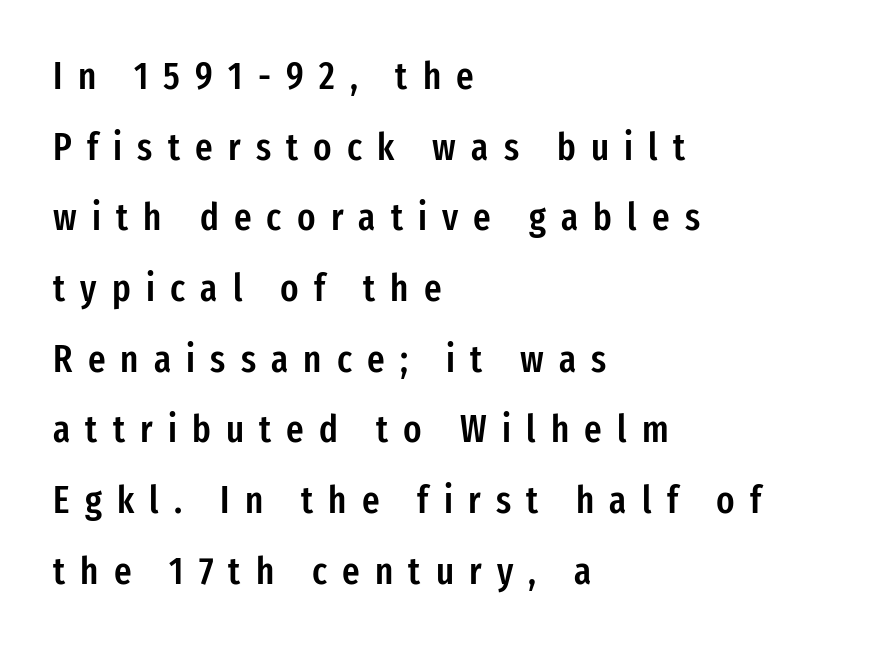
Q: Is the text bold? A: Semi-bold.
Q: Is the text italic (slanted)? A: No, it is upright.
Q: Is the typeface a serif or a sans-serif typeface? A: Sans-serif.
Q: Is the text underlined? A: No.
Q: How is the paragraph aligned? A: Left-aligned.
Q: Is the spacing between letters normal or unusually wide? A: Unusually wide.
Q: Width (condensed, normal, or wide)? A: Condensed.
Q: Stroke contrast? A: Low.
Q: x-height? A: Medium.
Q: Monospaced? A: No.
